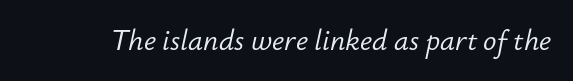
The string is rendered with underlining switched off. The lettering tilts uniformly, giving the passage an italic look. Look at the tracking — it's just the regular setting, nothing added. Here the designer chose a conventional face with non-uniform glyph widths.
